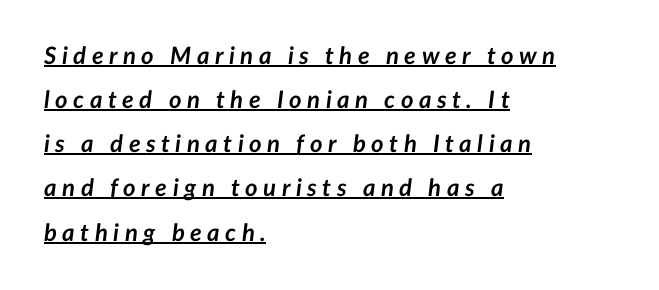
The glyphs have the mass of a bold cut. The typesetter has applied underlining to the passage shown. The line texture is sparse and dotted thanks to wide tracking. Compared with ordinary roman type, these characters are visibly tilted. Visually the block forms a straight wall on the left and a jagged coastline on the right.
